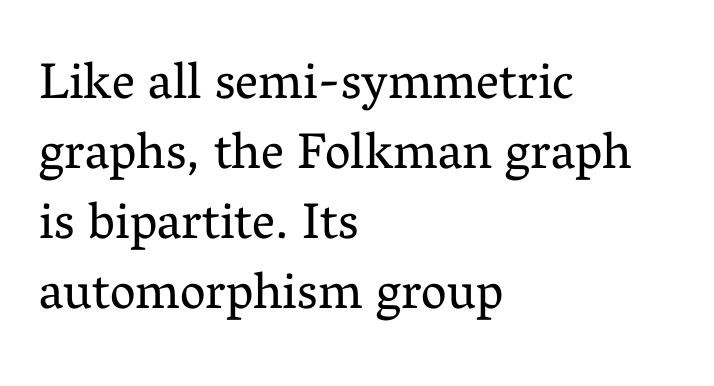
This sample has the flowing, uneven cadence of proportional lettering. The typeface has the unassuming heft of standard copy or less. The horizontal fit of the characters is conventional and even. A classic flush-left, rag-right setting is used for this passage.
